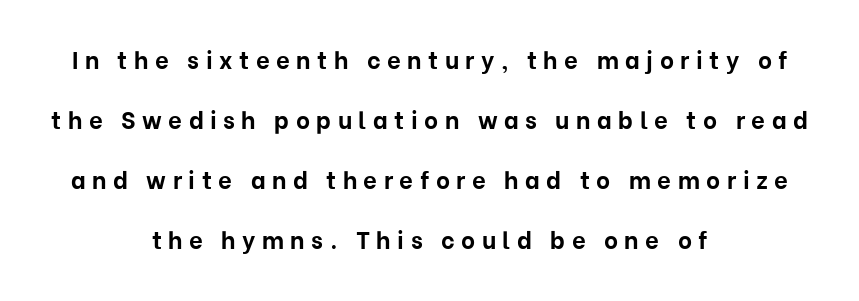
The image shows 24 px bold type, upright; set centered, loose line spacing (2.5x), unusually wide letter spacing (+0.27 em), not underlined.
